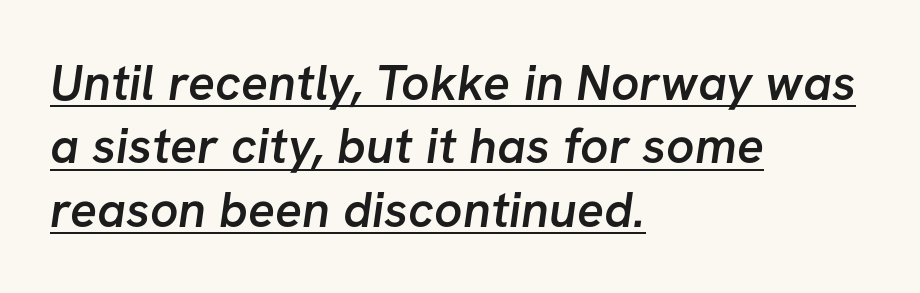
Is there an underline? Yes — a line sits under the letters. Does the type have serifs? No, each stem ends abruptly. Spacing verdict: proportional, widths tailored to each character. A student would call this left alignment; a typographer would say flush left, rag right. Letter spacing: default. The leading is moderate, giving the passage an even texture.
